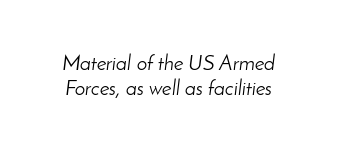
{"italic": "yes", "lean": "right", "slant_degrees": 8, "bold": "no", "underline": "no", "line_spacing_ratio": 1.21, "letter_spacing": "normal", "letter_spacing_em": 0.0, "glyph_px": 21}
